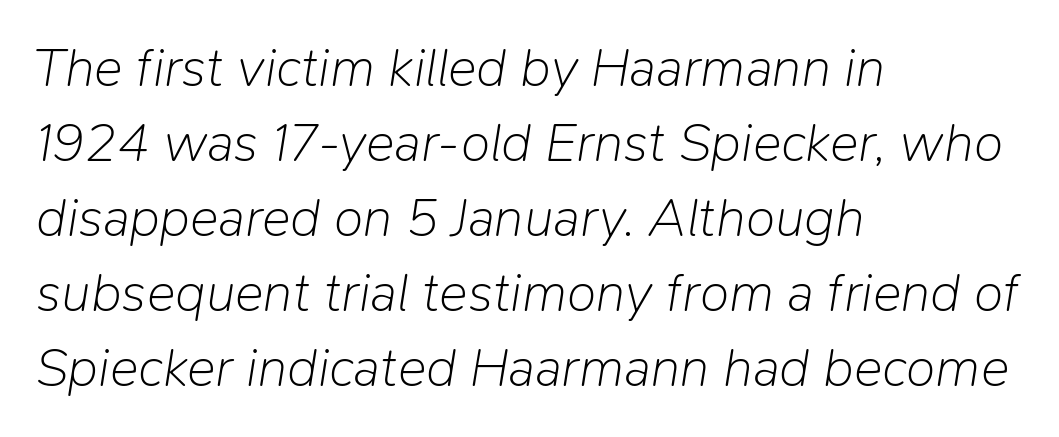
Q: Is the text bold? A: No.
Q: Is the text italic (slanted)? A: Yes, it leans right by about 9 degrees.
Q: Is the text underlined? A: No.
Q: How is the paragraph aligned? A: Left-aligned.
Q: Is the spacing between letters normal or unusually wide? A: Normal.
Q: Is the spacing between lines tight, normal or loose? A: Normal.
Q: Width (condensed, normal, or wide)? A: Normal.
Q: Stroke contrast? A: Low.
Q: x-height? A: Medium.
Q: Monospaced? A: No.
